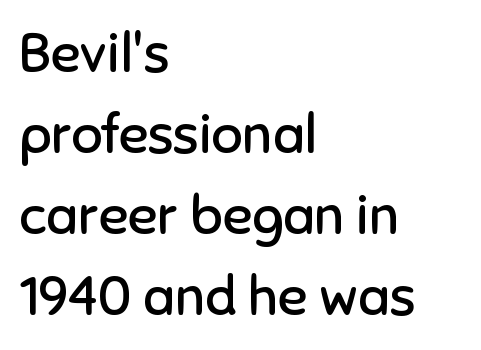
{"serif": "no", "italic": "no", "bold": "no", "weight": "regular", "width": "normal", "stroke_contrast": "low", "x_height": "medium", "monospaced": "no", "underline": "no", "align": "left", "line_spacing": "normal", "line_spacing_ratio": 1.47, "letter_spacing": "normal", "letter_spacing_em": 0.0, "glyph_px": 55}
